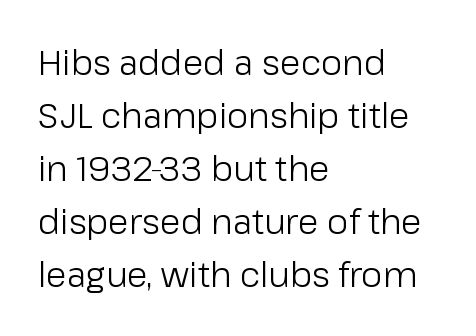
The image shows 34 px light sans-serif type, upright; set left-aligned, normal line spacing (1.56x), normal letter spacing, not underlined; low stroke contrast and a medium x-height.
